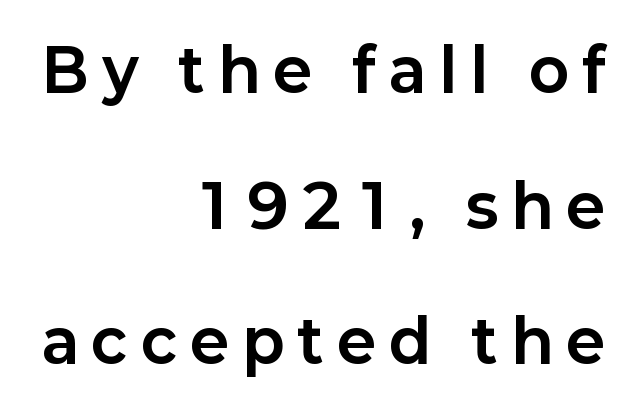
Q: Is the text bold? A: Yes.
Q: Is the text italic (slanted)? A: No, it is upright.
Q: Is the typeface a serif or a sans-serif typeface? A: Sans-serif.
Q: Is the text underlined? A: No.
Q: How is the paragraph aligned? A: Right-aligned.
Q: Is the spacing between letters normal or unusually wide? A: Unusually wide.
Q: Is the spacing between lines tight, normal or loose? A: Loose.
Q: Width (condensed, normal, or wide)? A: Normal.
Q: Stroke contrast? A: Low.
Q: x-height? A: Medium.
Q: Monospaced? A: No.
